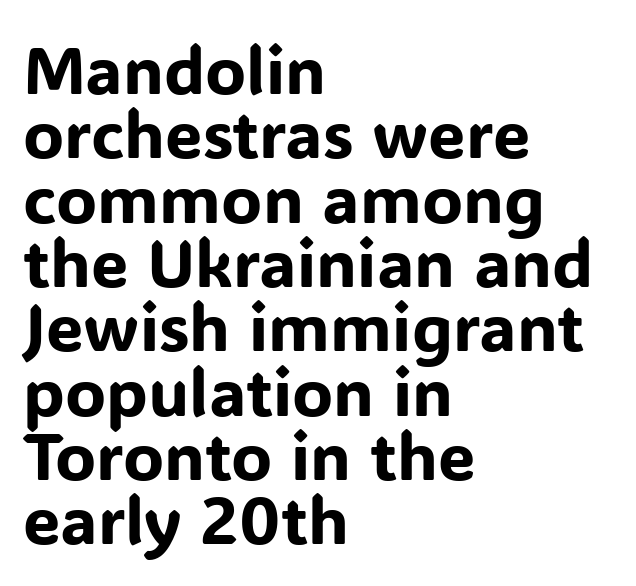
{"serif": "no", "italic": "no", "width": "normal", "stroke_contrast": "low", "x_height": "medium", "monospaced": "no", "underline": "no", "align": "left", "line_spacing": "tight", "line_spacing_ratio": 0.96, "letter_spacing": "normal", "letter_spacing_em": 0.0, "glyph_px": 67}
